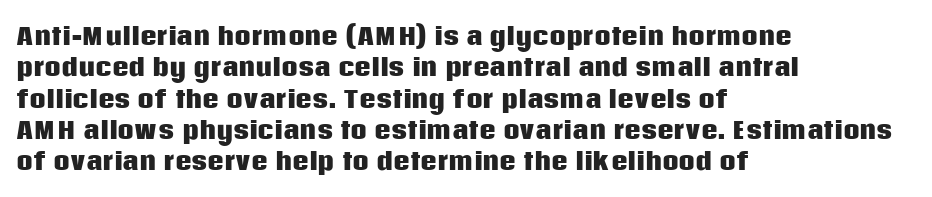
Q: Is the text bold? A: Yes.
Q: Is the text italic (slanted)? A: No, it is upright.
Q: Is the text underlined? A: No.
Q: How is the paragraph aligned? A: Left-aligned.
Q: Is the spacing between letters normal or unusually wide? A: Normal.
Q: Is the spacing between lines tight, normal or loose? A: Normal.
